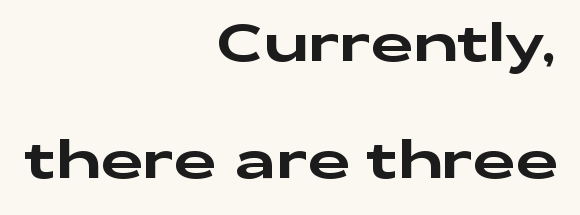
Serifs: no, the terminals of the letterforms are clean. All the whitespace from short lines collects on the left. The rendering uses a large line-height, opening up the rows. Tracking here is standard; glyphs follow each other at the usual distance.
